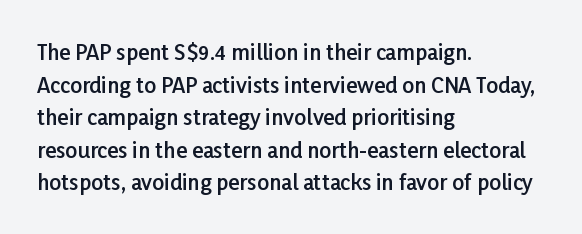
Decoration check: the copy has no underline. If you drew a ruler down the left edge, every line would touch it. How would I describe the line gaps? Plain and ordinary. The characters look somewhat weighty, a semibold short of true bold. Ordinary non-slanted type is in use.
